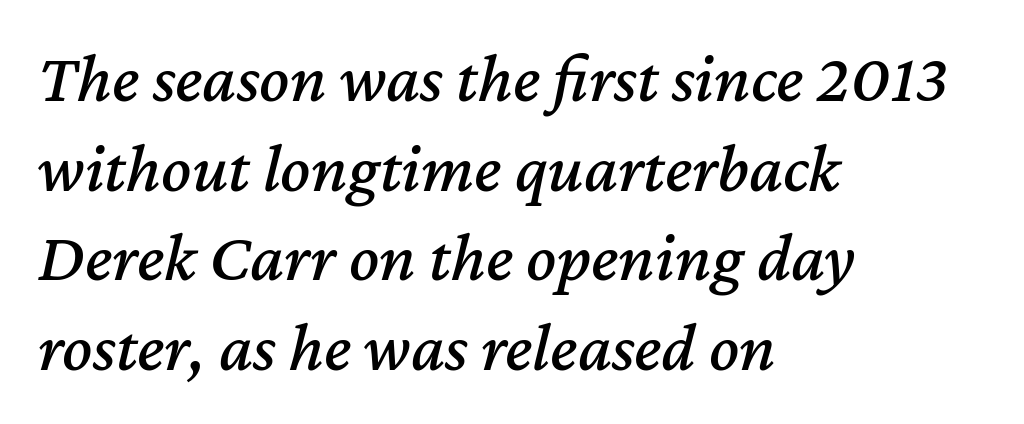
Q: Is the text italic (slanted)? A: Yes, it leans right by about 12 degrees.
Q: Is the text underlined? A: No.
Q: How is the paragraph aligned? A: Left-aligned.
Q: Is the spacing between letters normal or unusually wide? A: Normal.
Q: Is the spacing between lines tight, normal or loose? A: Normal.
Q: Width (condensed, normal, or wide)? A: Normal.
Q: Stroke contrast? A: Medium.
Q: x-height? A: Medium.
Q: Monospaced? A: No.
